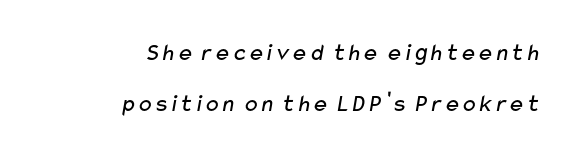
Teacher's note: observe the even right margin — that is flush-right alignment. Each stroke keeps to a modest, everyday thickness or less. The baseline area is clear. Standard letterfit; no display-style spreading of the glyphs.
